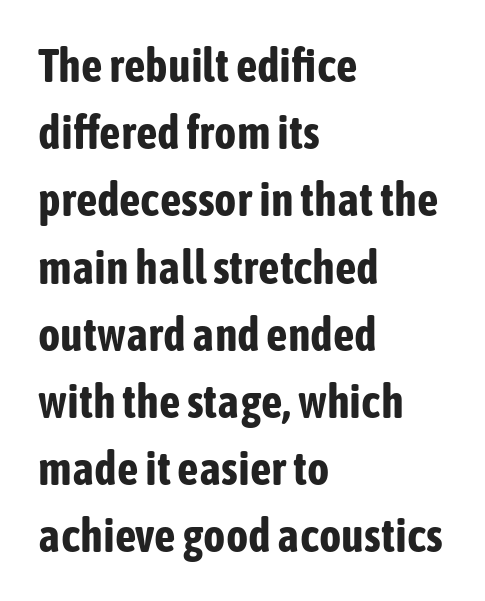
Q: Is the text bold? A: Yes.
Q: Is the text italic (slanted)? A: No, it is upright.
Q: Is the typeface a serif or a sans-serif typeface? A: Sans-serif.
Q: Is the text underlined? A: No.
Q: How is the paragraph aligned? A: Left-aligned.
Q: Is the spacing between letters normal or unusually wide? A: Normal.
Q: Is the spacing between lines tight, normal or loose? A: Normal.
Q: Width (condensed, normal, or wide)? A: Condensed.
Q: Stroke contrast? A: Low.
Q: x-height? A: Medium.
Q: Monospaced? A: No.
